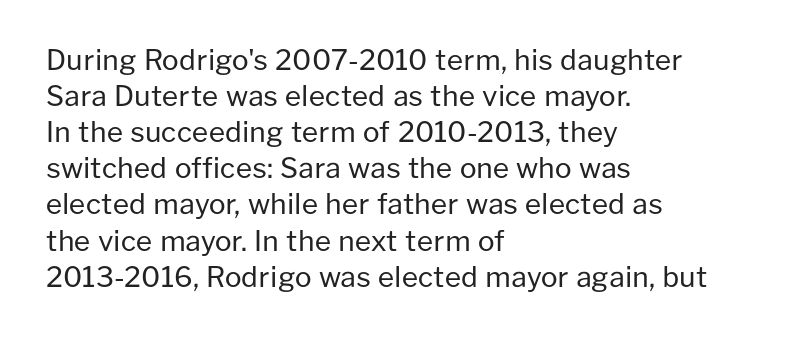
The image shows 28 px regular-weight sans-serif type, upright; set left-aligned, normal line spacing (1.29x), normal letter spacing, not underlined; low stroke contrast and a medium x-height.
